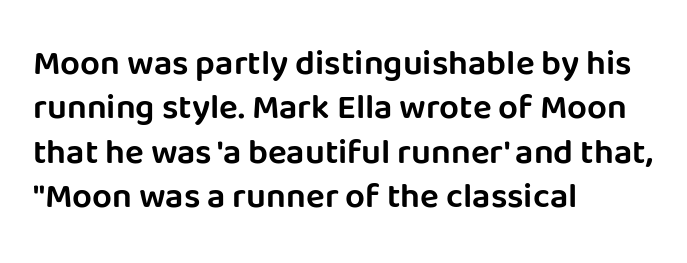
{"serif": "no", "italic": "no", "width": "normal", "stroke_contrast": "low", "x_height": "large", "monospaced": "no", "underline": "no", "align": "left", "line_spacing": "normal", "line_spacing_ratio": 1.27, "letter_spacing": "normal", "letter_spacing_em": 0.0, "glyph_px": 35}
